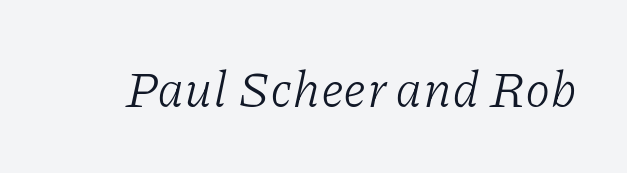
The image shows 51 px light serif type, italic (leaning right); set normal letter spacing, not underlined; low stroke contrast and a medium x-height.
